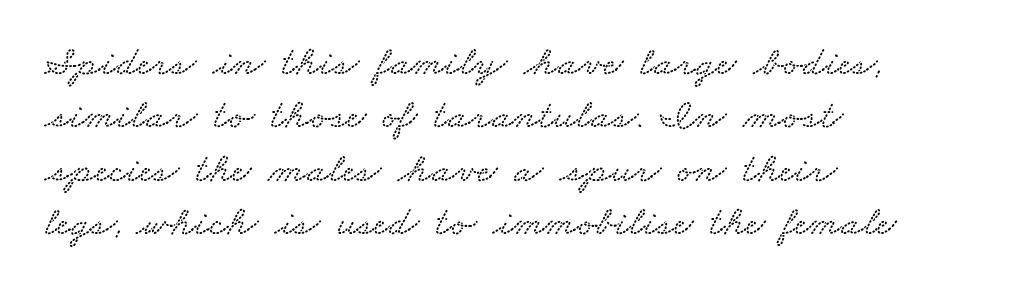
{"width": "wide", "stroke_contrast": "low", "x_height": "small", "monospaced": "no", "underline": "no", "align": "left", "line_spacing": "normal", "line_spacing_ratio": 1.27, "letter_spacing": "normal", "letter_spacing_em": 0.0, "glyph_px": 42}
